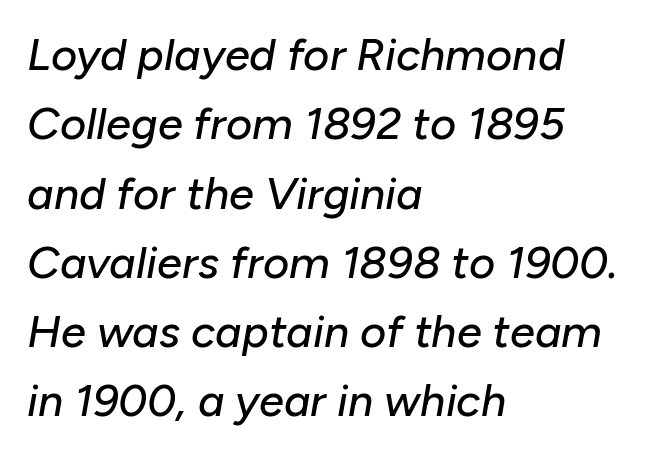
The strip under each line holds only bare page. Do the characters align in a grid? No, the font is proportional. Line beginnings align vertically; line endings do not. Each new line begins a customary step beneath the previous one. The font's italic variant was chosen for this text.
